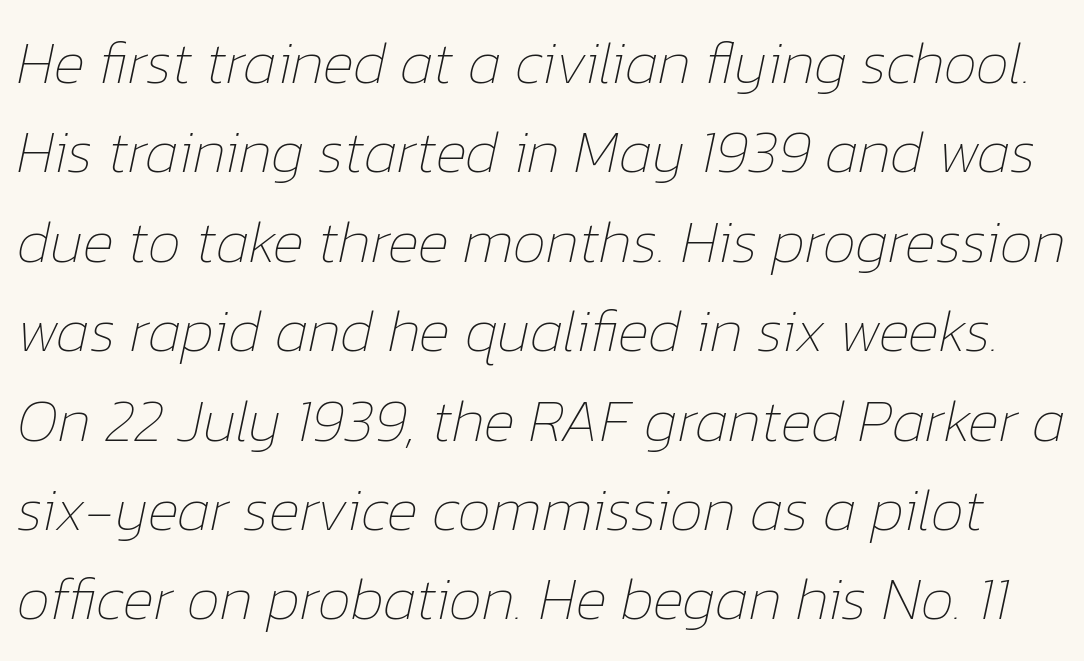
{"italic": "yes", "lean": "right", "slant_degrees": 12, "bold": "no", "weight": "thin", "width": "normal", "stroke_contrast": "low", "x_height": "medium", "monospaced": "no", "underline": "no", "line_spacing": "normal", "line_spacing_ratio": 1.49, "letter_spacing": "normal", "letter_spacing_em": 0.0, "glyph_px": 60}
